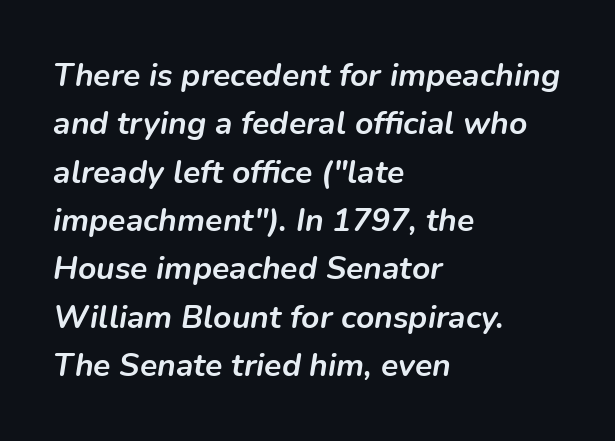
{"italic": "yes", "lean": "right", "slant_degrees": 9, "bold": "yes", "weight": "semibold", "width": "normal", "stroke_contrast": "low", "x_height": "medium", "monospaced": "no", "underline": "no", "align": "left", "line_spacing": "normal", "line_spacing_ratio": 1.51, "letter_spacing": "normal", "letter_spacing_em": 0.0, "glyph_px": 32}
